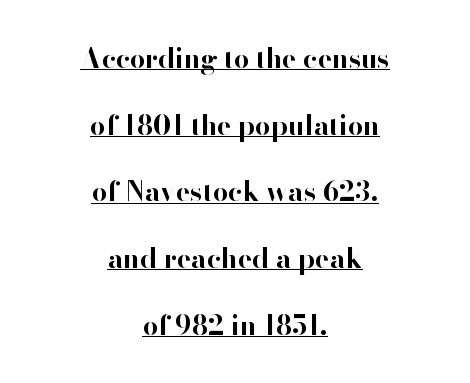
{"italic": "no", "bold": "yes", "underline": "yes", "align": "center", "line_spacing": "loose", "line_spacing_ratio": 2.47, "letter_spacing": "normal", "letter_spacing_em": 0.0, "glyph_px": 27}
